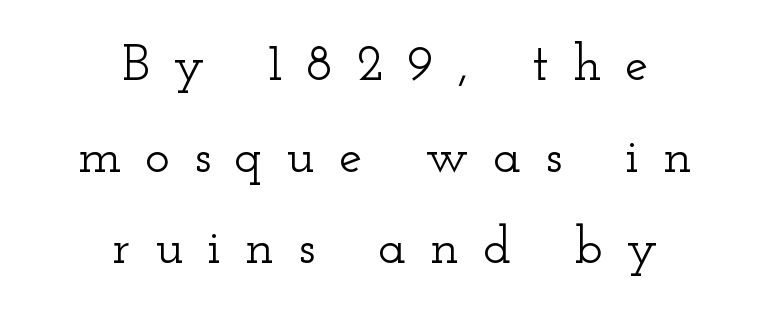
The rendering uses natural spacing where letterforms have individual widths. The letterforms stand isolated, each surrounded by extra space. The lettering stays uniformly vertical, giving the passage a roman look. The gap between lines stays unmarked. The lines in this sample share a center point and differ in where they start and stop. This sample uses a serif face.
